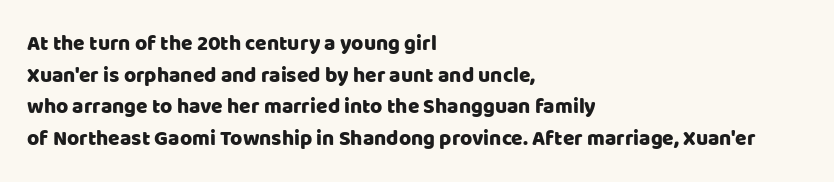
{"italic": "no", "underline": "no", "align": "left", "line_spacing": "normal", "line_spacing_ratio": 1.51, "letter_spacing": "normal", "letter_spacing_em": 0.0, "glyph_px": 21}
